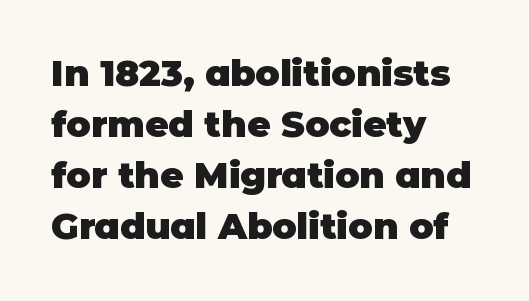
Q: Is the text bold? A: Yes.
Q: Is the text italic (slanted)? A: No, it is upright.
Q: Is the typeface a serif or a sans-serif typeface? A: Sans-serif.
Q: Is the text underlined? A: No.
Q: How is the paragraph aligned? A: Left-aligned.
Q: Is the spacing between letters normal or unusually wide? A: Normal.
Q: Is the spacing between lines tight, normal or loose? A: Normal.
Q: Width (condensed, normal, or wide)? A: Normal.
Q: Stroke contrast? A: Low.
Q: x-height? A: Large.
Q: Monospaced? A: No.
